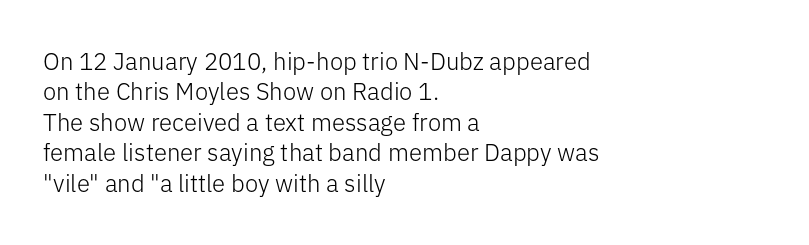
Q: Is the text bold? A: No.
Q: Is the text italic (slanted)? A: No, it is upright.
Q: Is the text underlined? A: No.
Q: How is the paragraph aligned? A: Left-aligned.
Q: Is the spacing between letters normal or unusually wide? A: Normal.
Q: Is the spacing between lines tight, normal or loose? A: Normal.
